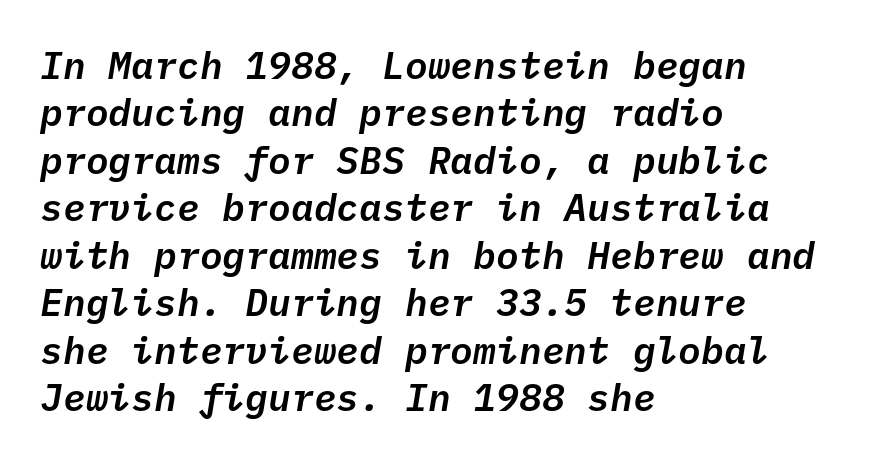
{"italic": "yes", "lean": "right", "slant_degrees": 10, "width": "normal", "stroke_contrast": "low", "x_height": "medium", "monospaced": "yes", "underline": "no", "align": "left", "line_spacing": "normal", "line_spacing_ratio": 1.25, "letter_spacing": "normal", "letter_spacing_em": 0.0, "glyph_px": 38}
